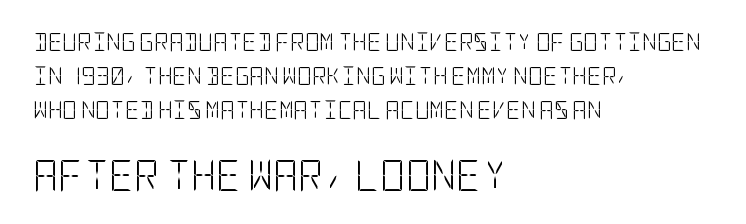
Q: Is the text bold? A: No.
Q: Is the text italic (slanted)? A: No, it is upright.
Q: Is the typeface a serif or a sans-serif typeface? A: Sans-serif.
Q: Is the text underlined? A: No.
Q: How is the paragraph aligned? A: Left-aligned.
Q: Is the spacing between letters normal or unusually wide? A: Normal.
Q: Which block of text is set in a larger size, the first (top) or the second (bottom)? A: The second (bottom) one.
Q: Width (condensed, normal, or wide)? A: Condensed.
Q: Stroke contrast? A: Low.
Q: x-height? A: Large.
